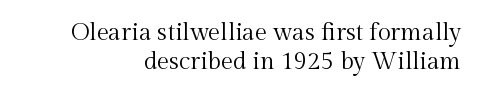
Does the copy run flush right? Yes — the right margin is perfectly even. The letterforms sit shoulder to shoulder at normal distance. Heaviness? Minimal to ordinary, like unemphasized prose. Posture: vertical. Quick note: underline off.
